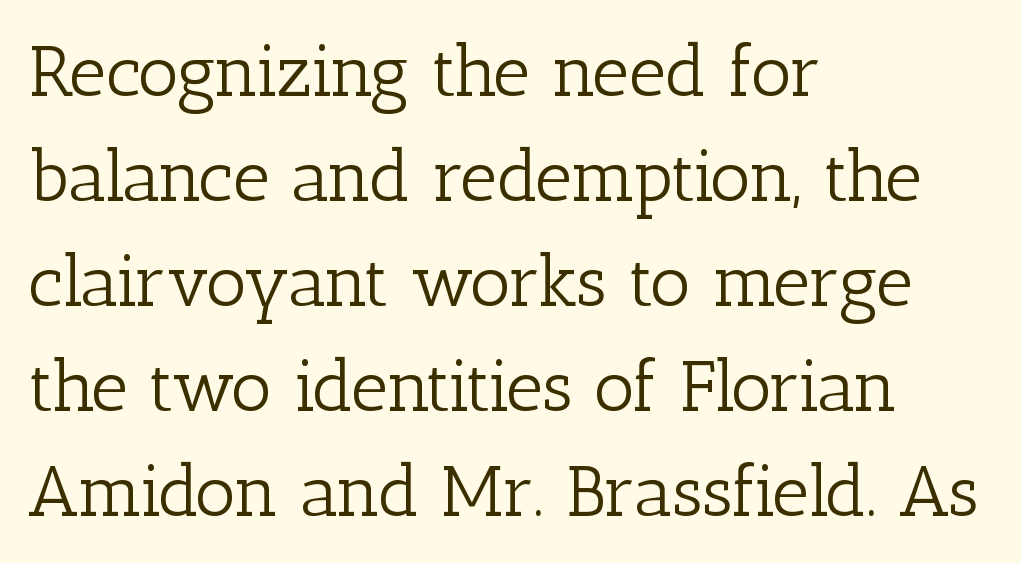
The rendering keeps characters at their native spacing. The weight tops out at a normal text grade. Designer's note — italics off, roman on. The line-height multiplier appears to be the usual default.
